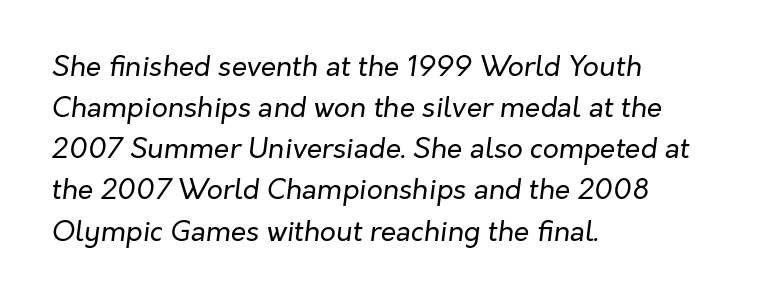
{"italic": "yes", "lean": "right", "slant_degrees": 7, "bold": "no", "weight": "regular", "width": "normal", "stroke_contrast": "low", "x_height": "medium", "monospaced": "no", "underline": "no", "align": "left", "line_spacing": "normal", "line_spacing_ratio": 1.47, "letter_spacing": "normal", "letter_spacing_em": 0.0, "glyph_px": 28}
